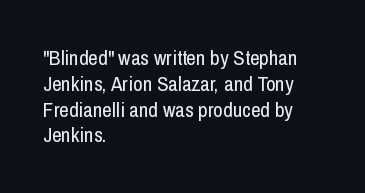
The image shows 21 px text type, upright; set left-aligned, line spacing 1.23x, normal letter spacing, not underlined.
